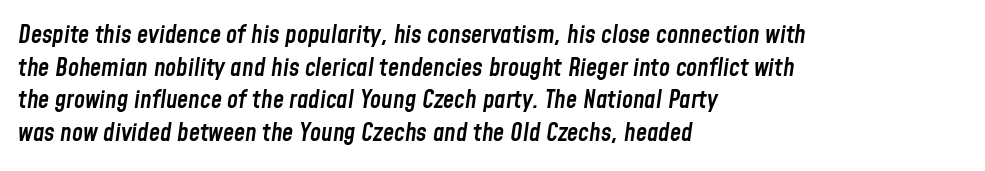
The image shows 25 px text type, italic (leaning right); set left-aligned, normal line spacing (1.31x), normal letter spacing, not underlined.
